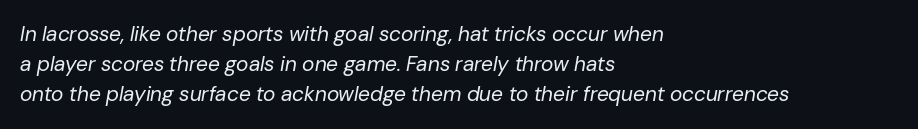
The foot of each line stays bare and open. The lettering tilts uniformly, giving the passage an italic look. The rendering anchors every line to the left-hand side. Whoever set this chose a conventional vertical rhythm. Unbolded letterforms with no extra heft.
